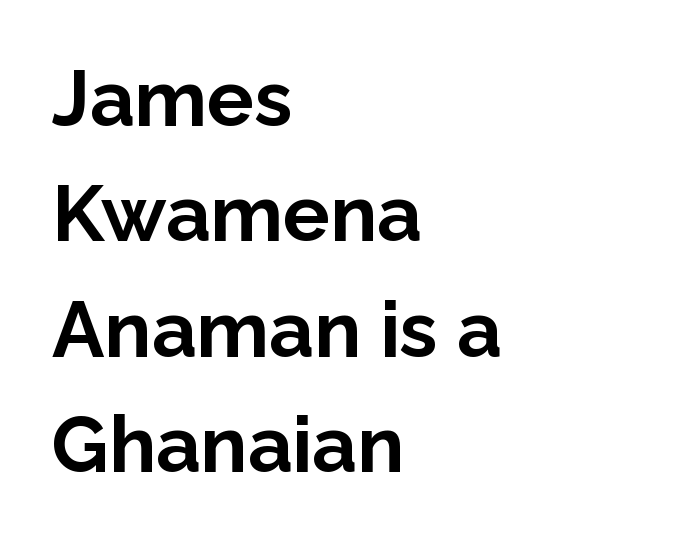
The image shows 78 px bold sans-serif type, upright; set left-aligned, normal line spacing (1.48x), normal letter spacing, not underlined; low stroke contrast and a medium x-height.
